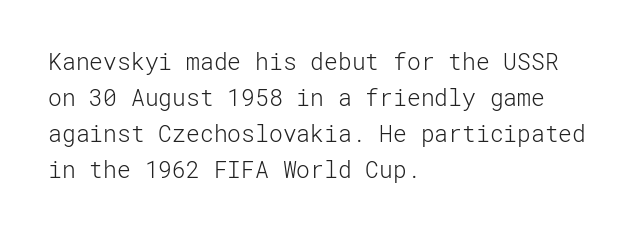
Q: Is the text bold? A: No.
Q: Is the text italic (slanted)? A: No, it is upright.
Q: Is the text underlined? A: No.
Q: How is the paragraph aligned? A: Left-aligned.
Q: Is the spacing between letters normal or unusually wide? A: Normal.
Q: Is the spacing between lines tight, normal or loose? A: Normal.
